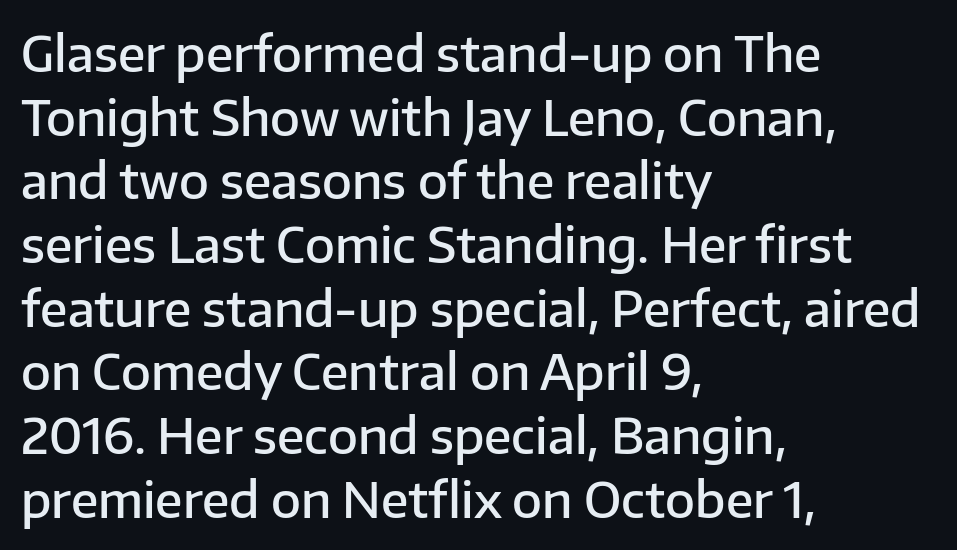
The gaps between neighbouring characters are ordinary and unremarkable. Leftover space on each line is placed entirely after the last word. Serif or sans? Sans — the stroke terminals are bare. Underline: absent. The lines sit at an ordinary, default distance from one another.
